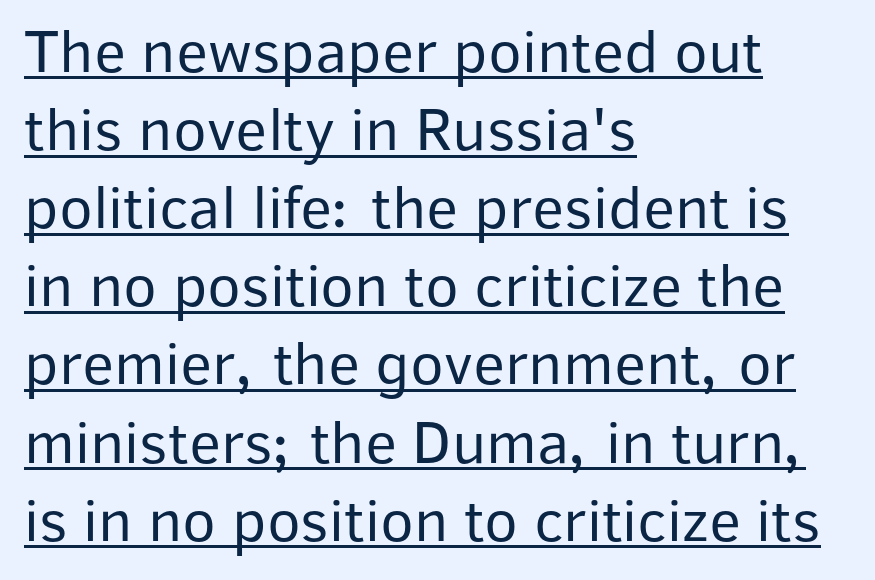
{"serif": "no", "italic": "no", "bold": "no", "weight": "regular", "width": "normal", "stroke_contrast": "low", "x_height": "medium", "monospaced": "no", "underline": "yes", "align": "left", "line_spacing": "normal", "line_spacing_ratio": 1.26, "letter_spacing": "normal", "letter_spacing_em": 0.0, "glyph_px": 62}
